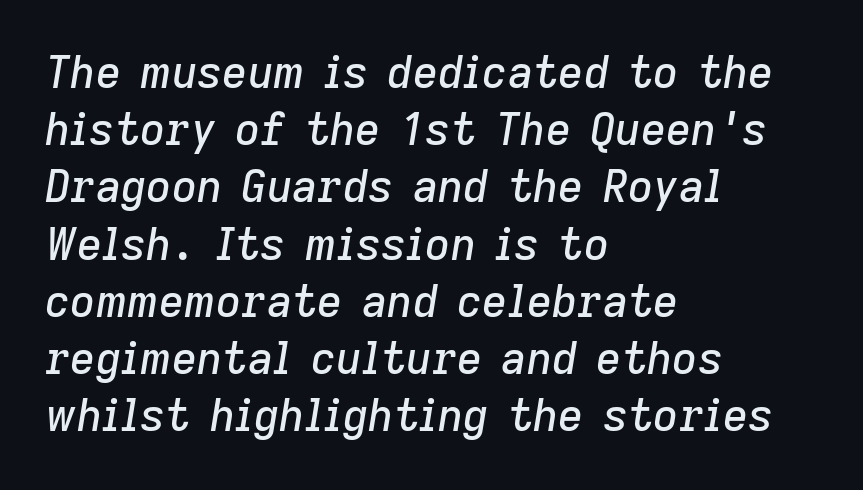
Q: Is the text italic (slanted)? A: Yes, it leans right by about 9 degrees.
Q: Is the text underlined? A: No.
Q: How is the paragraph aligned? A: Left-aligned.
Q: Is the spacing between letters normal or unusually wide? A: Normal.
Q: Is the spacing between lines tight, normal or loose? A: Normal.
Q: Width (condensed, normal, or wide)? A: Normal.
Q: Stroke contrast? A: Low.
Q: x-height? A: Medium.
Q: Monospaced? A: No.
